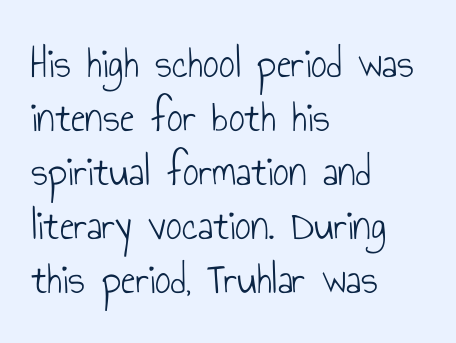
The image shows 44 px light, condensed sans-serif type, upright; set left-aligned, line spacing 1.23x, normal letter spacing, not underlined; low stroke contrast and a small x-height.
